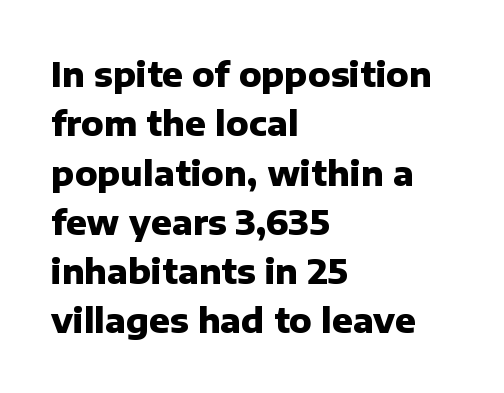
{"serif": "no", "italic": "no", "bold": "yes", "weight": "heavy", "width": "normal", "stroke_contrast": "low", "x_height": "medium", "monospaced": "no", "underline": "no", "align": "left", "line_spacing": "normal", "line_spacing_ratio": 1.45, "letter_spacing": "normal", "letter_spacing_em": 0.0, "glyph_px": 34}
